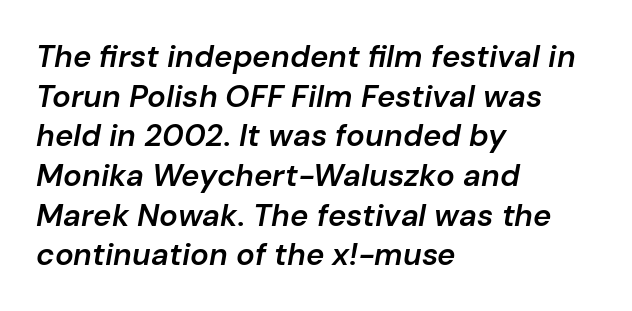
These lines carry some extra weight — a demibold, not a full bold. If you drew a line through each stem, it would be angled. All the whitespace from short lines collects on the right. Short note: letters normally spaced. A typesetter would call this leading conventional body-copy spacing.
